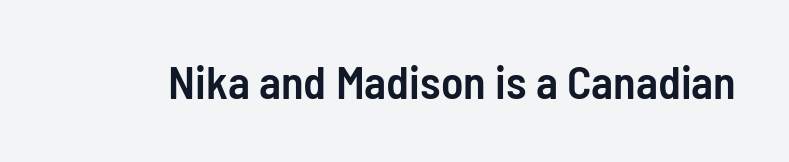
The image shows 46 px semibold, condensed sans-serif type, upright; set normal letter spacing, not underlined; low stroke contrast and a medium x-height.
